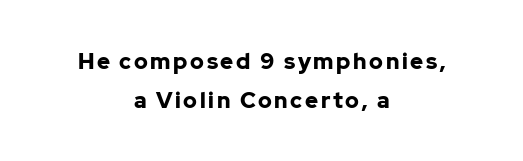
{"italic": "no", "bold": "yes", "underline": "no", "align": "center", "line_spacing_ratio": 1.77, "glyph_px": 22}
